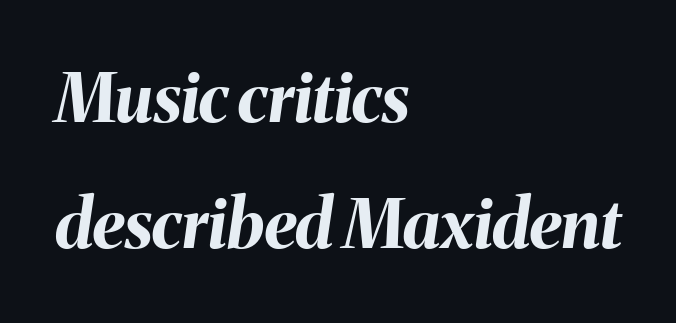
{"italic": "yes", "lean": "right", "slant_degrees": 8, "bold": "yes", "weight": "bold", "width": "normal", "stroke_contrast": "medium", "x_height": "medium", "monospaced": "no", "underline": "no", "align": "left", "line_spacing_ratio": 1.86, "letter_spacing": "normal", "letter_spacing_em": 0.0, "glyph_px": 68}
